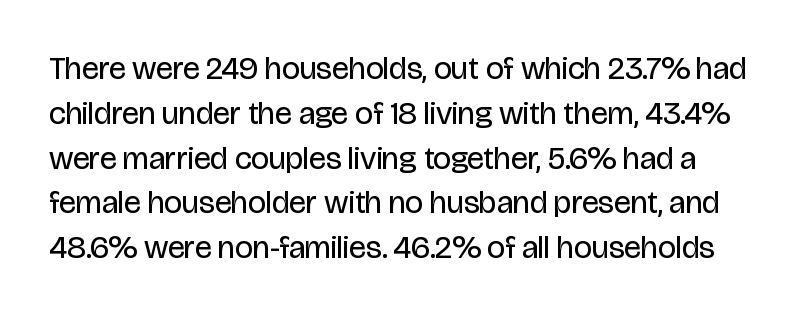
The image shows 32 px regular-weight, condensed sans-serif type, upright; set normal line spacing (1.4x), normal letter spacing, not underlined; low stroke contrast and a large x-height.
